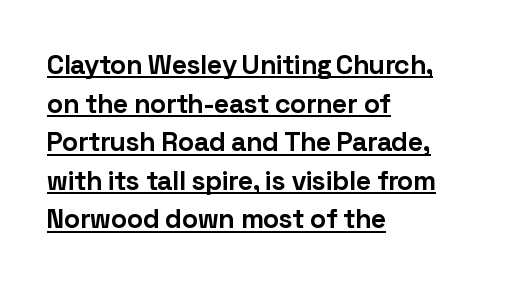
The image shows 27 px bold type, upright; set left-aligned, normal line spacing (1.43x), normal letter spacing, underlined.
